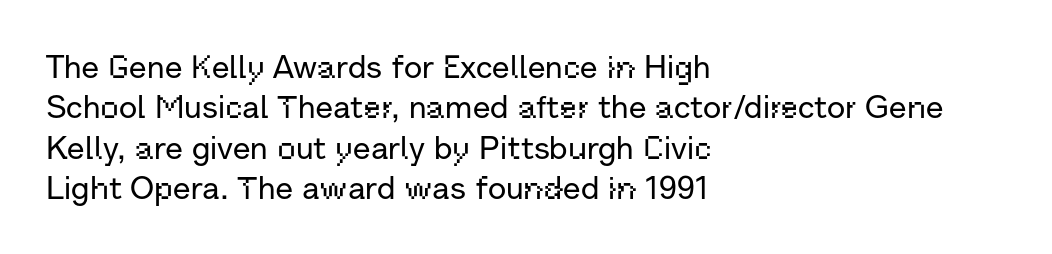
The passage shown is typeset with a sans-serif family. The strip under each line holds only bare page. Regarding leading, the lines here are spaced in the standard way. Looks like regular typesetting: each glyph gets only the width it needs. Left-aligned paragraph, ragged on the right. Upright lettering throughout.
